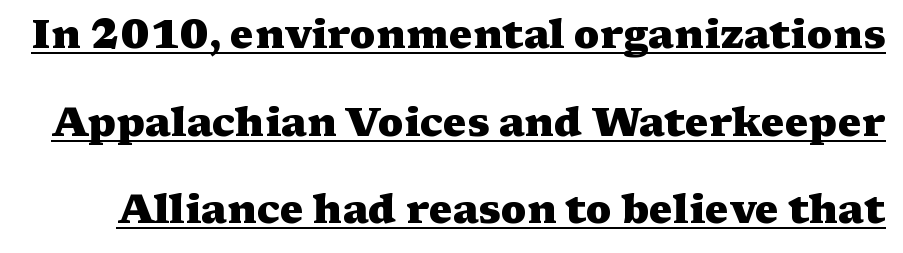
{"serif": "yes", "italic": "no", "bold": "yes", "weight": "heavy", "width": "wide", "stroke_contrast": "medium", "x_height": "medium", "monospaced": "no", "underline": "yes", "line_spacing": "loose", "line_spacing_ratio": 2.19, "letter_spacing": "normal", "letter_spacing_em": 0.0, "glyph_px": 40}
